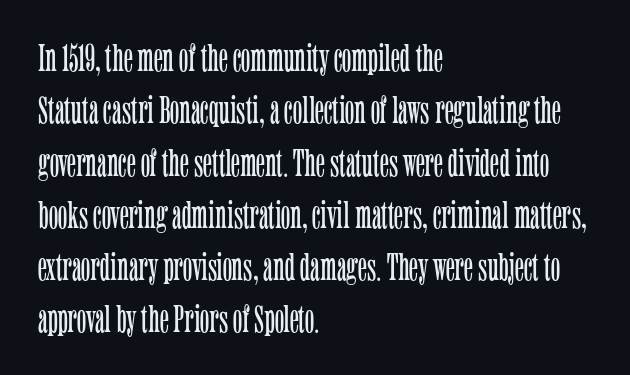
The image shows 39 px light, condensed serif type, upright; set left-aligned, normal line spacing (1.34x), normal letter spacing, not underlined; low stroke contrast and a medium x-height.
